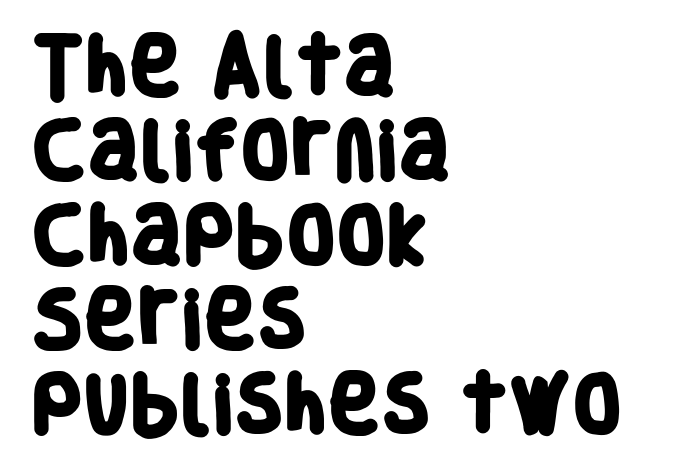
The image shows 64 px heavy, condensed sans-serif type; set left-aligned, normal line spacing (1.32x), normal letter spacing, not underlined; low stroke contrast and a large x-height.
